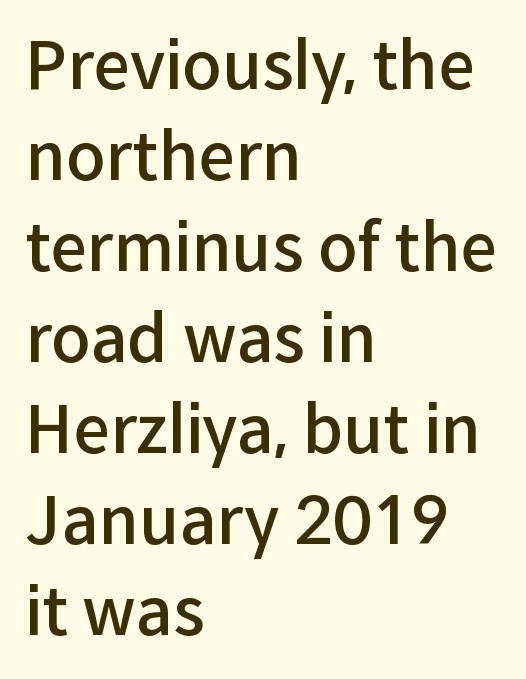
Q: Is the text bold? A: Semi-bold.
Q: Is the text italic (slanted)? A: No, it is upright.
Q: Is the typeface a serif or a sans-serif typeface? A: Sans-serif.
Q: Is the text underlined? A: No.
Q: How is the paragraph aligned? A: Left-aligned.
Q: Is the spacing between letters normal or unusually wide? A: Normal.
Q: Is the spacing between lines tight, normal or loose? A: Normal.
Q: Width (condensed, normal, or wide)? A: Normal.
Q: Stroke contrast? A: Low.
Q: x-height? A: Medium.
Q: Monospaced? A: No.
